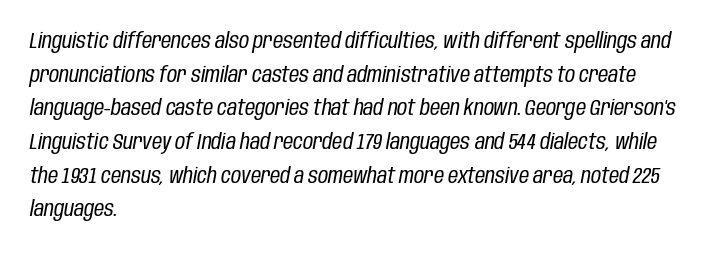
Q: Is the text bold? A: No.
Q: Is the text italic (slanted)? A: Yes, it leans right by about 10 degrees.
Q: Is the text underlined? A: No.
Q: How is the paragraph aligned? A: Left-aligned.
Q: Is the spacing between letters normal or unusually wide? A: Normal.
Q: Is the spacing between lines tight, normal or loose? A: Normal.
